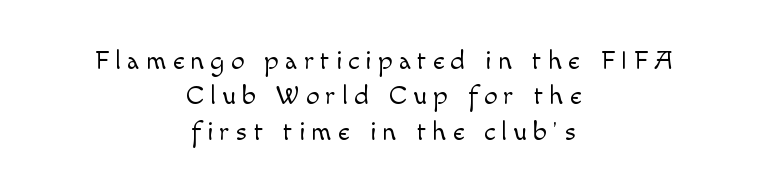
{"italic": "no", "bold": "no", "underline": "no", "align": "center", "line_spacing": "normal", "line_spacing_ratio": 1.31, "letter_spacing": "wide", "letter_spacing_em": 0.23, "glyph_px": 27}
